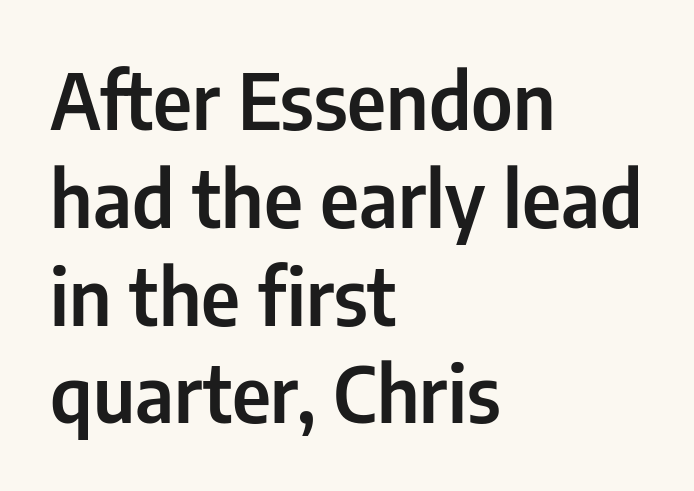
This is the regular roman posture of the typeface. Unlike a traditional serif, this face leaves its strokes unadorned. Default kerning and tracking; the words read as compact shapes. The space directly below the letters is spotless. Is this a fixed-width face? No — the glyphs have proportional, varying widths. The typesetter chose a ragged-right arrangement here.
